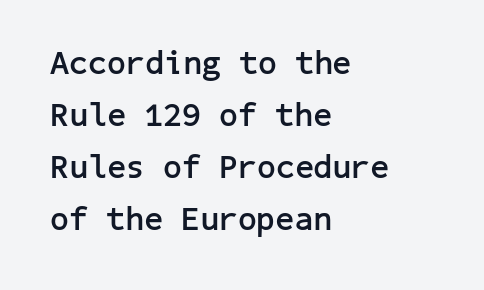
{"serif": "no", "italic": "no", "bold": "yes", "weight": "semibold", "width": "normal", "stroke_contrast": "low", "x_height": "medium", "underline": "no", "align": "left", "line_spacing": "normal", "line_spacing_ratio": 1.58, "letter_spacing": "normal", "letter_spacing_em": 0.0, "glyph_px": 33}
